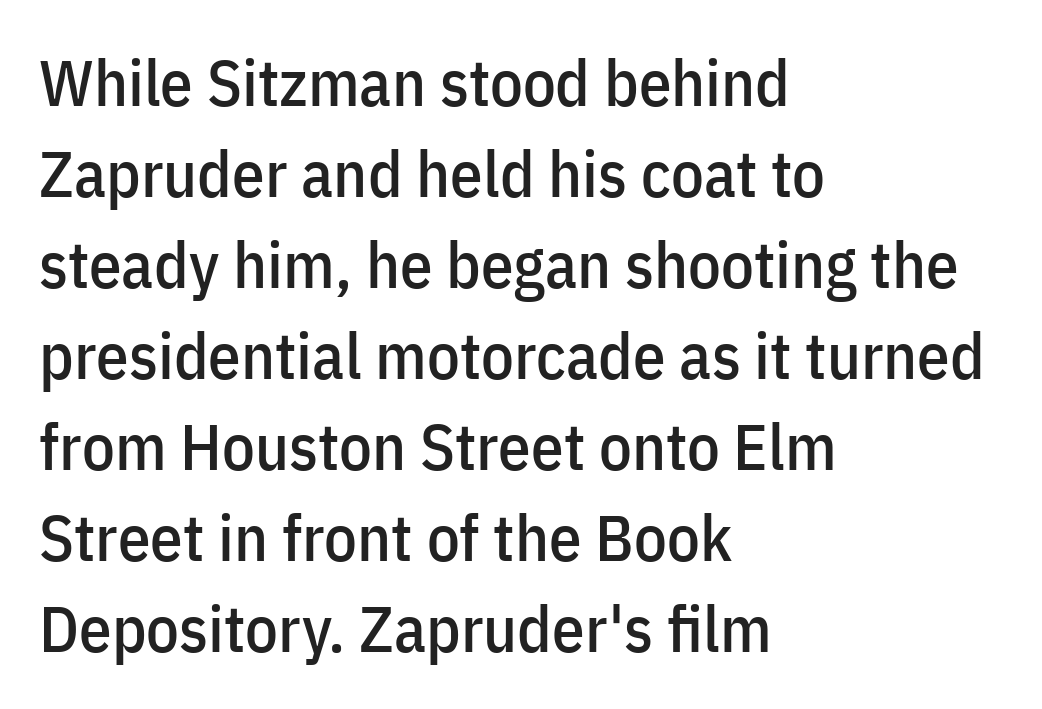
The image shows 65 px condensed sans-serif type, upright; set left-aligned, normal line spacing (1.4x), normal letter spacing, not underlined; low stroke contrast and a medium x-height.
